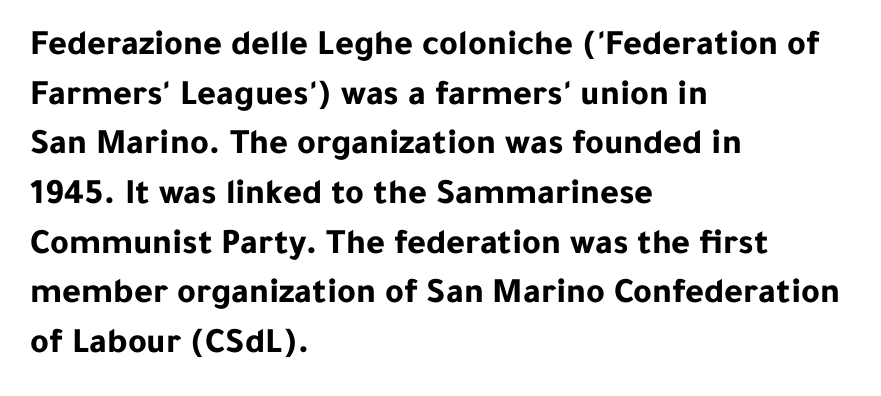
Default kerning and tracking; the words read as compact shapes. The lines in this sample share a left origin and differ only in where they stop. The face used here is a sans, in the tradition of grotesques and geometrics. A normal amount of white space separates one row of letters from the next. This sample has the flowing, uneven cadence of proportional lettering. Weight check: bold — yes, fully.
